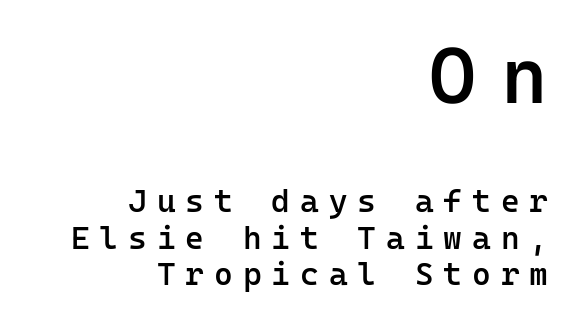
Q: Is the text bold? A: Semi-bold.
Q: Is the text italic (slanted)? A: No, it is upright.
Q: Is the typeface a serif or a sans-serif typeface? A: Sans-serif.
Q: Is the text underlined? A: No.
Q: How is the paragraph aligned? A: Right-aligned.
Q: Is the spacing between letters normal or unusually wide? A: Unusually wide.
Q: Is the spacing between lines tight, normal or loose? A: Tight.
Q: Which block of text is set in a larger size, the first (top) or the second (bottom)? A: The first (top) one.
Q: Width (condensed, normal, or wide)? A: Normal.
Q: Stroke contrast? A: Low.
Q: x-height? A: Medium.
Q: Monospaced? A: Yes.
